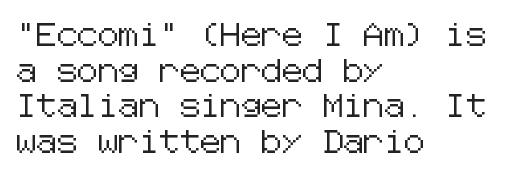
Every row of glyphs begins at an identical x-position on the left. The passage shown has conventional tracking throughout. A typesetter would mark this as roman, not italic. Letters rest on an invisible, unmarked baseline. In terms of leading, this rendering sits right in the middle.
